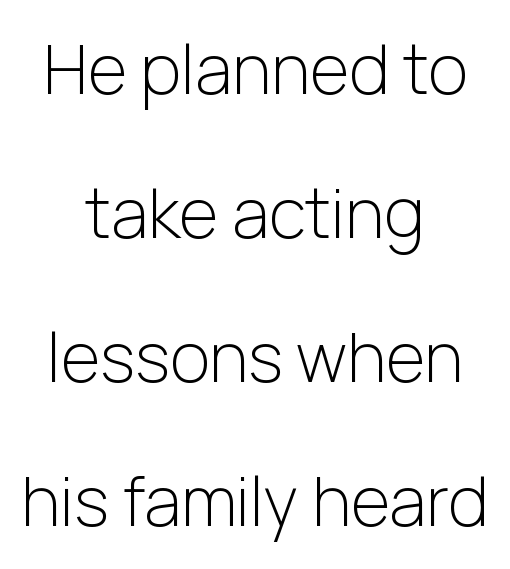
Letterform terminals end flat and unadorned throughout the passage. The font is comparable to plain body text, perhaps lighter. The letters sit at their default tracking, neither squeezed nor spread. Plain, unruled lines of type. A typesetter would mark this as roman, not italic.
